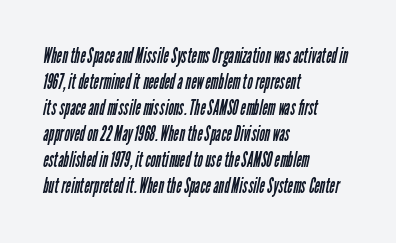
{"bold": "no", "underline": "no", "align": "left", "line_spacing_ratio": 1.24, "letter_spacing": "normal", "letter_spacing_em": 0.0, "glyph_px": 21}
